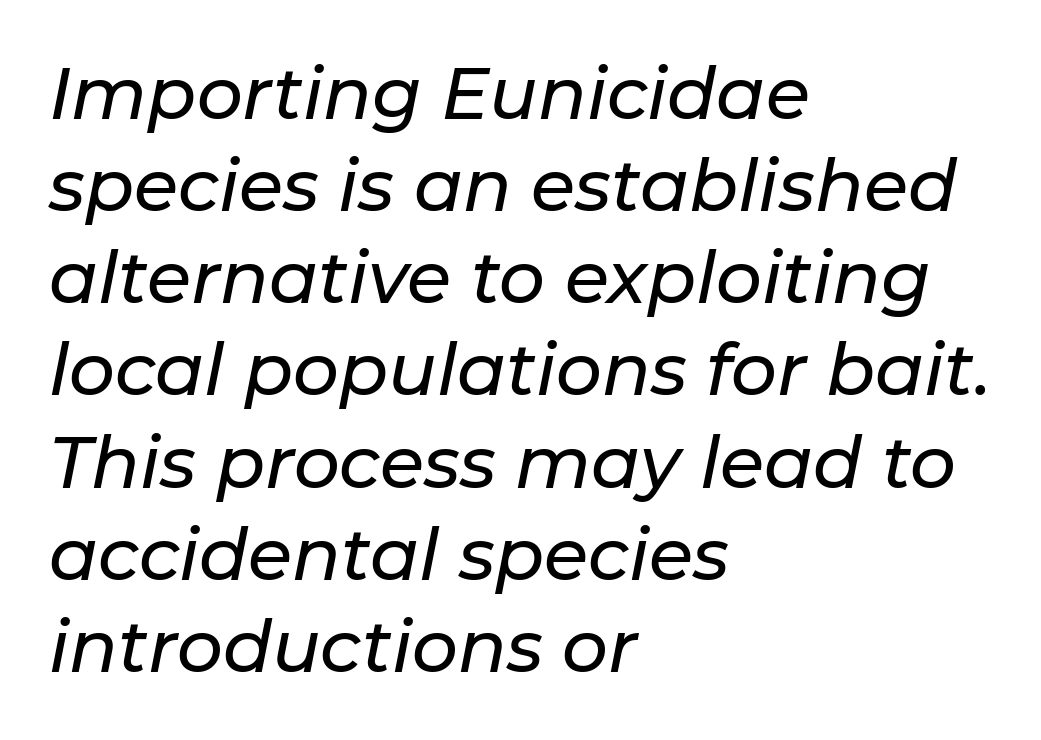
{"italic": "yes", "lean": "right", "slant_degrees": 11, "width": "normal", "stroke_contrast": "low", "x_height": "medium", "monospaced": "no", "underline": "no", "align": "left", "line_spacing": "normal", "line_spacing_ratio": 1.28, "letter_spacing": "normal", "letter_spacing_em": 0.0, "glyph_px": 72}
